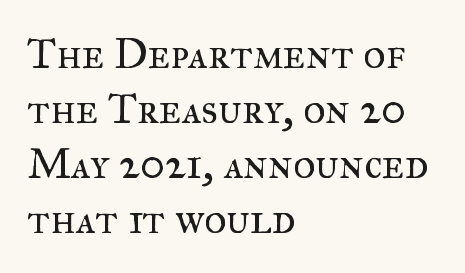
The image shows 43 px regular-weight serif type, upright; set left-aligned, normal line spacing (1.28x), normal letter spacing, not underlined; medium stroke contrast and a small x-height.
